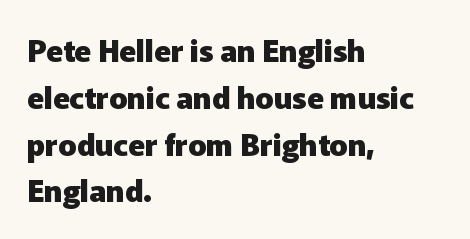
Summary of vertical rhythm: regular, with standard interline spacing. A roman cut, with each character standing at attention. A typesetter would label this face a sans. The baseline area is clear.
